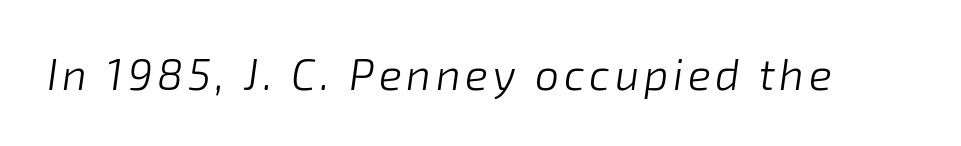
The image shows 43 px light type, italic (leaning right); set not underlined; low stroke contrast and a medium x-height.
